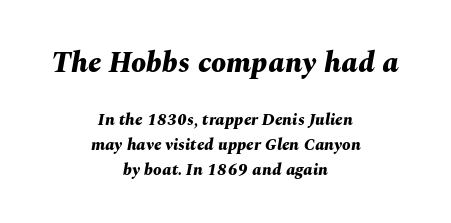
{"italic": "yes", "lean": "right", "slant_degrees": 10, "bold": "yes", "weight": "bold", "width": "normal", "stroke_contrast": "medium", "x_height": "medium", "monospaced": "no", "underline": "no", "align": "center", "line_spacing": "normal", "line_spacing_ratio": 1.45, "letter_spacing": "normal", "letter_spacing_em": 0.0, "larger_block": "first", "size_ratio": 1.76, "glyph_px": 30}
